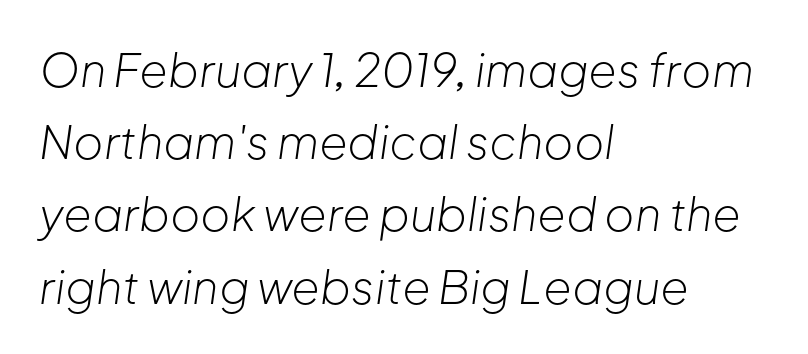
The image shows 46 px light type, italic (leaning right); set left-aligned, normal line spacing (1.57x), normal letter spacing, not underlined; low stroke contrast and a medium x-height.
